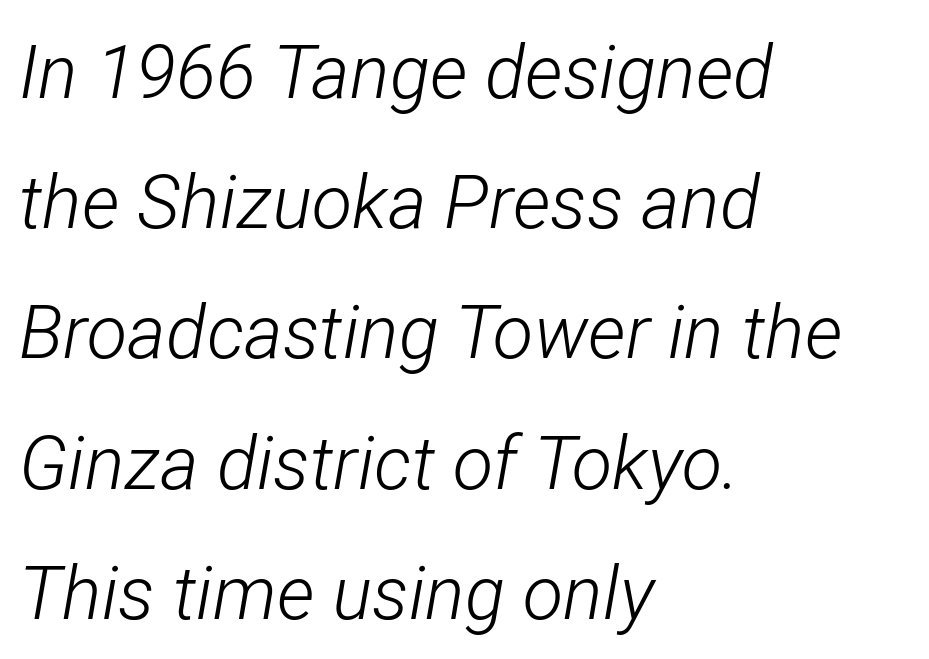
No heavy texture on the line: the type isn't bold. Compared with typical body copy, the letter spacing here is the same. Does the lettering tilt? It does — this is italic. Anything drawn beneath the words? Only blank space.
